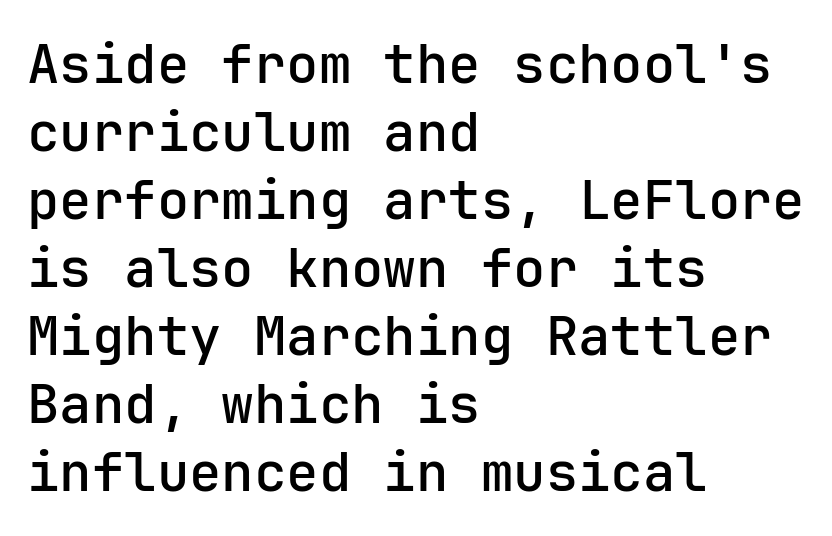
Q: Is the text italic (slanted)? A: No, it is upright.
Q: Is the typeface a serif or a sans-serif typeface? A: Sans-serif.
Q: Is the text underlined? A: No.
Q: How is the paragraph aligned? A: Left-aligned.
Q: Is the spacing between letters normal or unusually wide? A: Normal.
Q: Is the spacing between lines tight, normal or loose? A: Normal.
Q: Width (condensed, normal, or wide)? A: Normal.
Q: Stroke contrast? A: Low.
Q: x-height? A: Medium.
Q: Monospaced? A: Yes.
